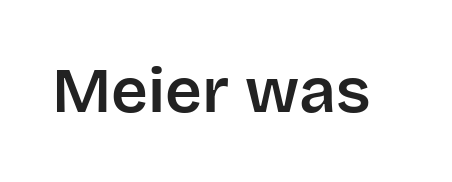
The image shows 64 px sans-serif type, upright; set normal letter spacing, not underlined; low stroke contrast and a large x-height.
